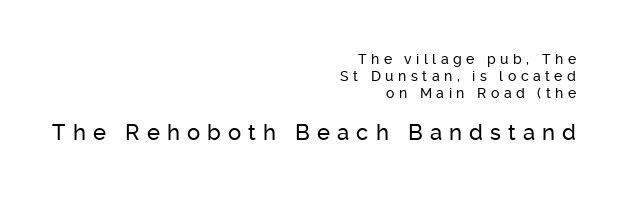
{"italic": "no", "underline": "no", "align": "right", "line_spacing_ratio": 1.23, "letter_spacing": "wide", "letter_spacing_em": 0.32, "larger_block": "second", "size_ratio": 1.57, "glyph_px": 22}
